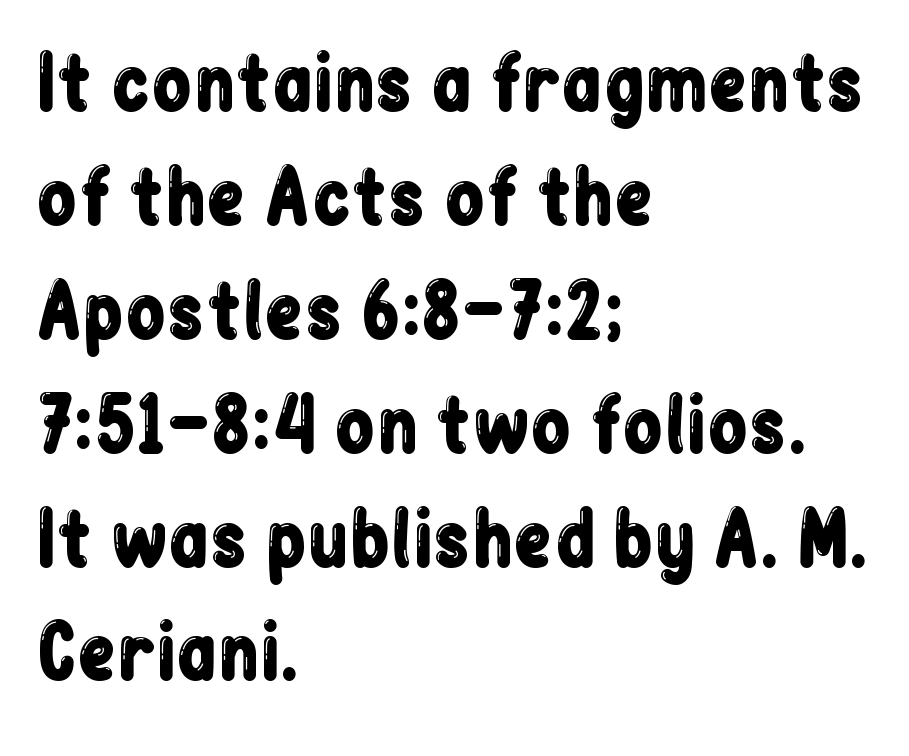
Q: Is the text italic (slanted)? A: No, it is upright.
Q: Is the typeface a serif or a sans-serif typeface? A: Sans-serif.
Q: Is the text underlined? A: No.
Q: How is the paragraph aligned? A: Left-aligned.
Q: Is the spacing between letters normal or unusually wide? A: Normal.
Q: Is the spacing between lines tight, normal or loose? A: Normal.
Q: Width (condensed, normal, or wide)? A: Condensed.
Q: Stroke contrast? A: Low.
Q: x-height? A: Medium.
Q: Monospaced? A: No.
